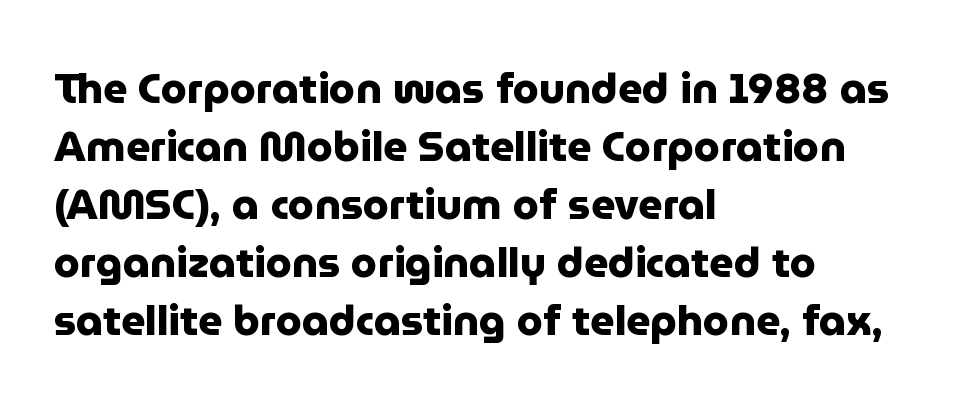
Q: Is the text bold? A: Yes.
Q: Is the text italic (slanted)? A: No, it is upright.
Q: Is the typeface a serif or a sans-serif typeface? A: Sans-serif.
Q: Is the text underlined? A: No.
Q: How is the paragraph aligned? A: Left-aligned.
Q: Is the spacing between letters normal or unusually wide? A: Normal.
Q: Is the spacing between lines tight, normal or loose? A: Normal.
Q: Width (condensed, normal, or wide)? A: Normal.
Q: Stroke contrast? A: Low.
Q: x-height? A: Medium.
Q: Monospaced? A: No.
